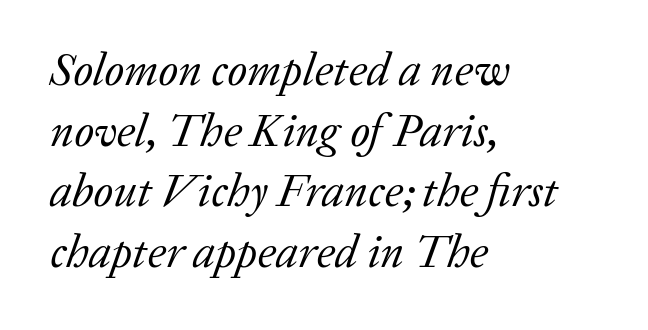
The letters advance in unequal steps, a hallmark of proportional type. The glyphs look as if they've been sheared to an angle. Is the stroke heavy? The answer is a plain regular-or-lighter. Students, observe: this is what conventionally led text looks like. Compared with a centered layout, this one pins lines to the left instead.
